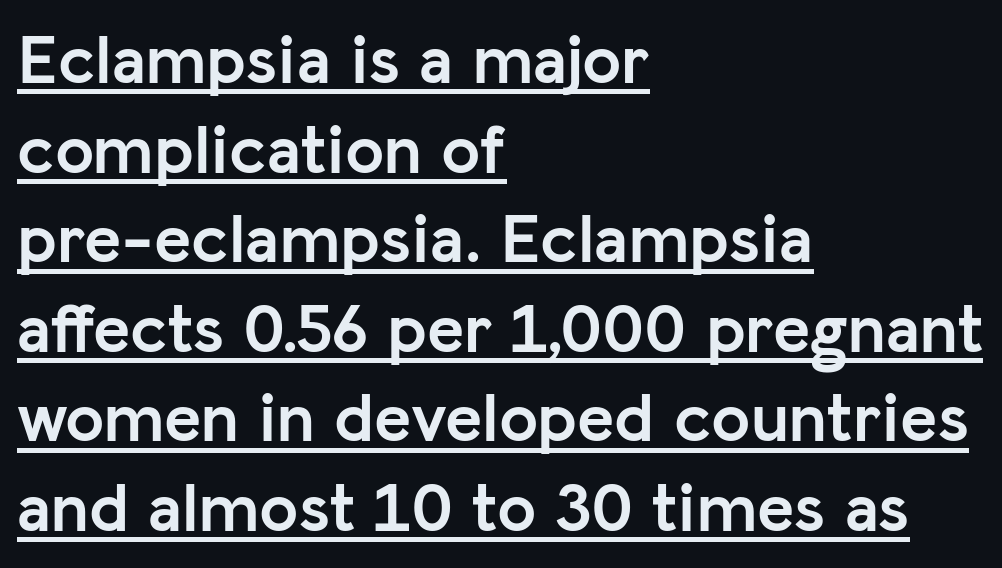
Layout note: lines flush left. Proportional: the letters do not fall into vertical columns. This rendering leaves character spacing at its baseline value. Is this a sans? Yes — the strokes have no serifs. Ordinary non-slanted type is in use.
